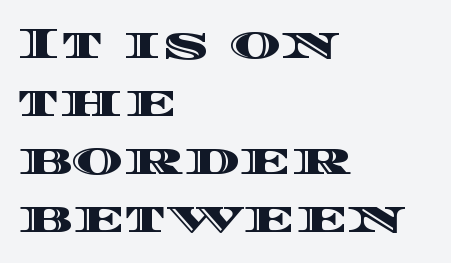
There is no visible air inserted between adjacent glyphs. This is the regular roman posture of the typeface. Whoever set this chose a conventional vertical rhythm. Spacing verdict: proportional, widths tailored to each character. The compositor pushed each line to the left boundary. Beneath every word, the page is bare.
